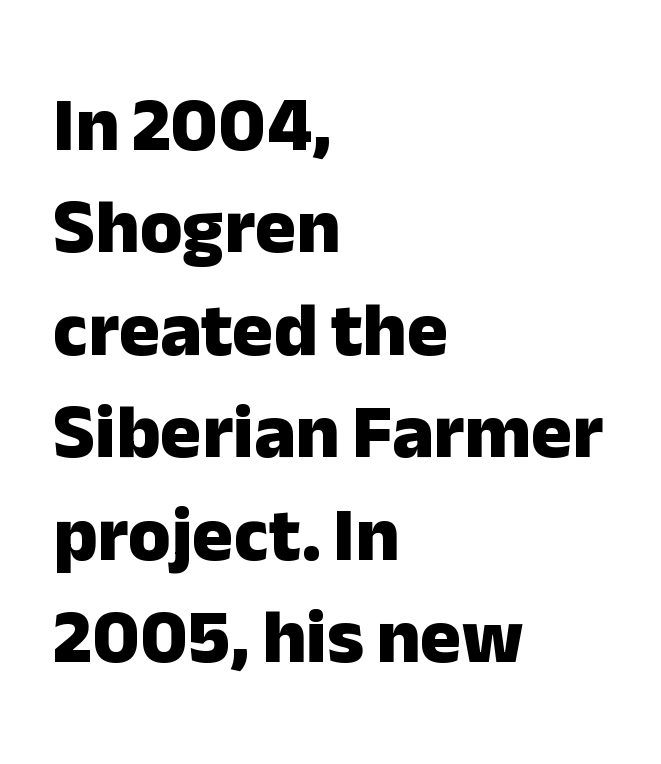
In terms of posture, this sample is upright. Any mark beneath the type? The region is blank. Nobody touched the tracking dial on this one. The strokes are fattened all the way to bold. A classic flush-left, rag-right setting is used for this passage.
